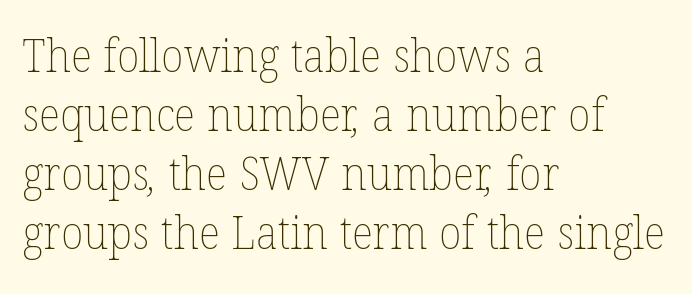
The image shows 46 px thin type; set left-aligned, normal line spacing (1.28x), normal letter spacing, not underlined; low stroke contrast and a medium x-height.
